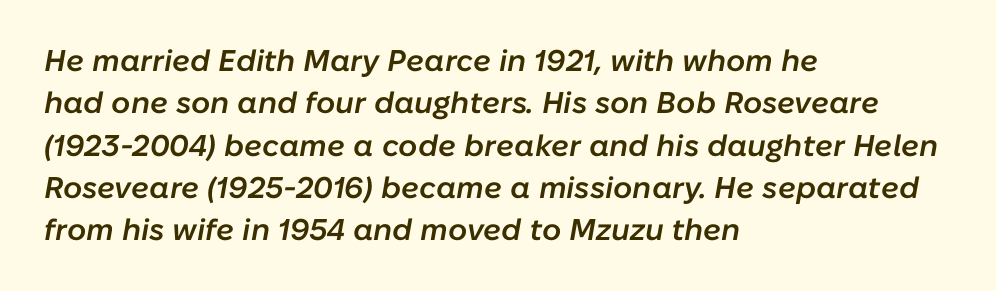
Horizontal bands of white between lines are of average thickness. A classic flush-left, rag-right setting is used for this passage. A typesetter would call this proportional, since set widths differ per character. Would a proofreader flag this as italicized? Yes. Inter-character spacing is left at the font's built-in metrics. Compared with an ordinary text face, these strokes are moderately heavier — a semibold.
